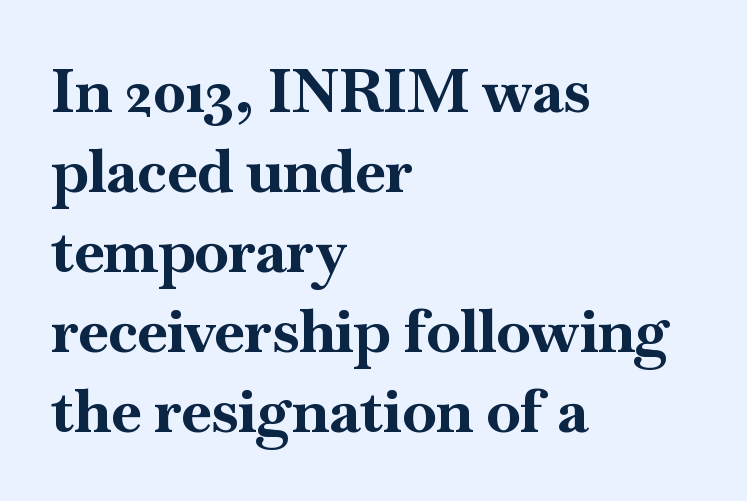
{"serif": "yes", "italic": "no", "bold": "yes", "weight": "bold", "width": "normal", "stroke_contrast": "high", "x_height": "small", "monospaced": "no", "underline": "no", "align": "left", "line_spacing": "normal", "line_spacing_ratio": 1.31, "letter_spacing": "normal", "letter_spacing_em": 0.0, "glyph_px": 61}
